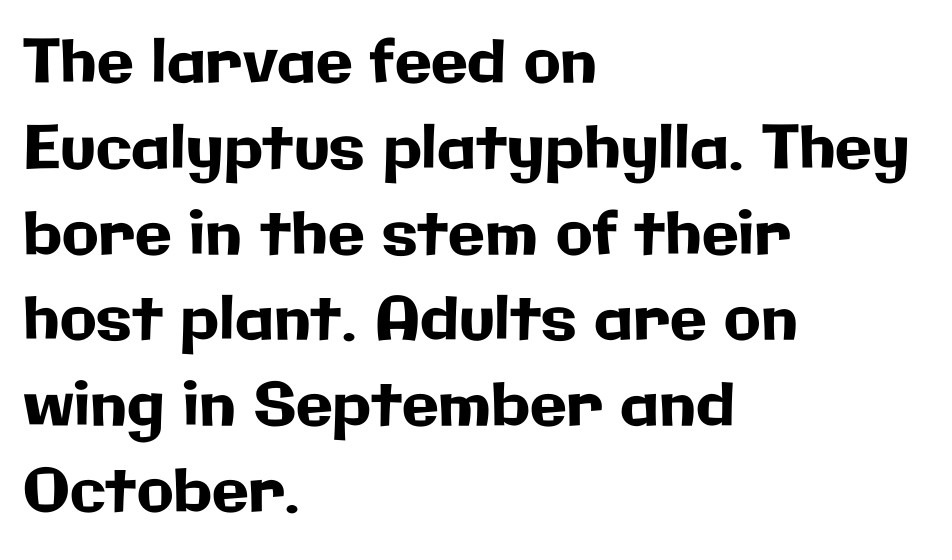
Q: Is the text italic (slanted)? A: No, it is upright.
Q: Is the typeface a serif or a sans-serif typeface? A: Sans-serif.
Q: Is the text underlined? A: No.
Q: How is the paragraph aligned? A: Left-aligned.
Q: Is the spacing between letters normal or unusually wide? A: Normal.
Q: Is the spacing between lines tight, normal or loose? A: Normal.
Q: Width (condensed, normal, or wide)? A: Normal.
Q: Stroke contrast? A: Low.
Q: x-height? A: Medium.
Q: Monospaced? A: No.
